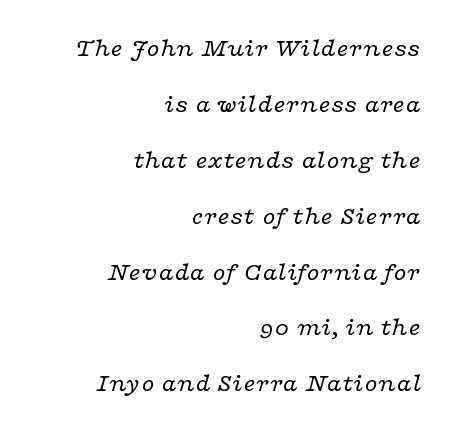
{"italic": "yes", "lean": "right", "slant_degrees": 16, "bold": "no", "underline": "no", "align": "right", "line_spacing": "loose", "line_spacing_ratio": 2.15, "letter_spacing": "normal", "letter_spacing_em": 0.0, "glyph_px": 26}
